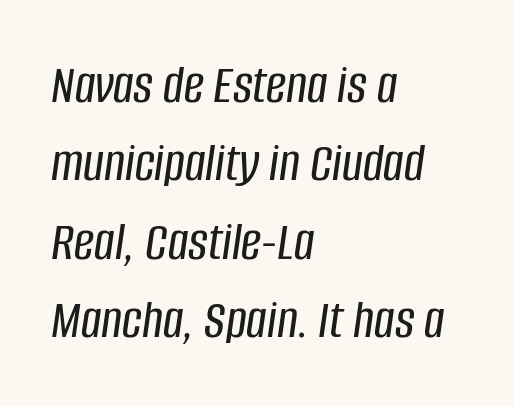
The compositor pushed each line to the left boundary. Characters follow at the spacing the type designer built in. Check the space under the baseline: it is left empty. These lines are rendered in a variable-pitch font. The specimen reads as italic at a glance. Is there much room between lines? A standard amount, neither cramped nor airy.
